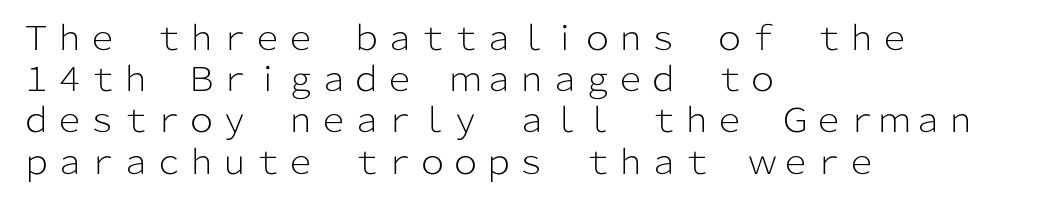
The letters carry no serifs — their stems end cleanly without finishing strokes. The font's upright variant was chosen for this text. You could not count columns in this text — the font is proportionally spaced. Letters rest on an invisible, unmarked baseline. Here the glyphs are tracked normally, forming tight word shapes.
